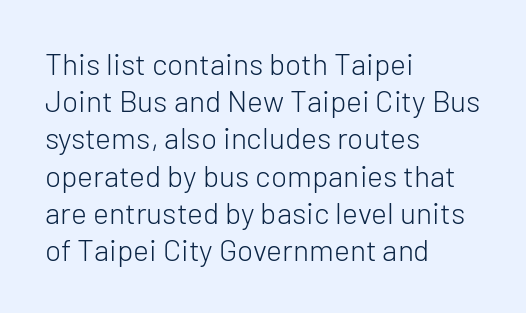
The image shows 30 px light sans-serif type, upright; set left-aligned, line spacing 1.24x, normal letter spacing, not underlined; low stroke contrast and a medium x-height.
